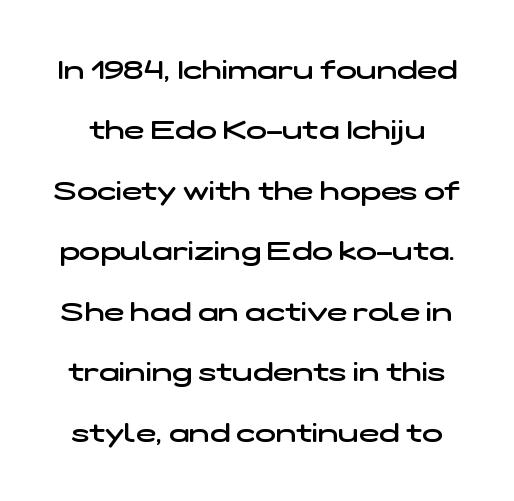
{"bold": "semi", "underline": "no", "line_spacing": "loose", "line_spacing_ratio": 2.24, "letter_spacing": "normal", "letter_spacing_em": 0.0, "glyph_px": 27}
